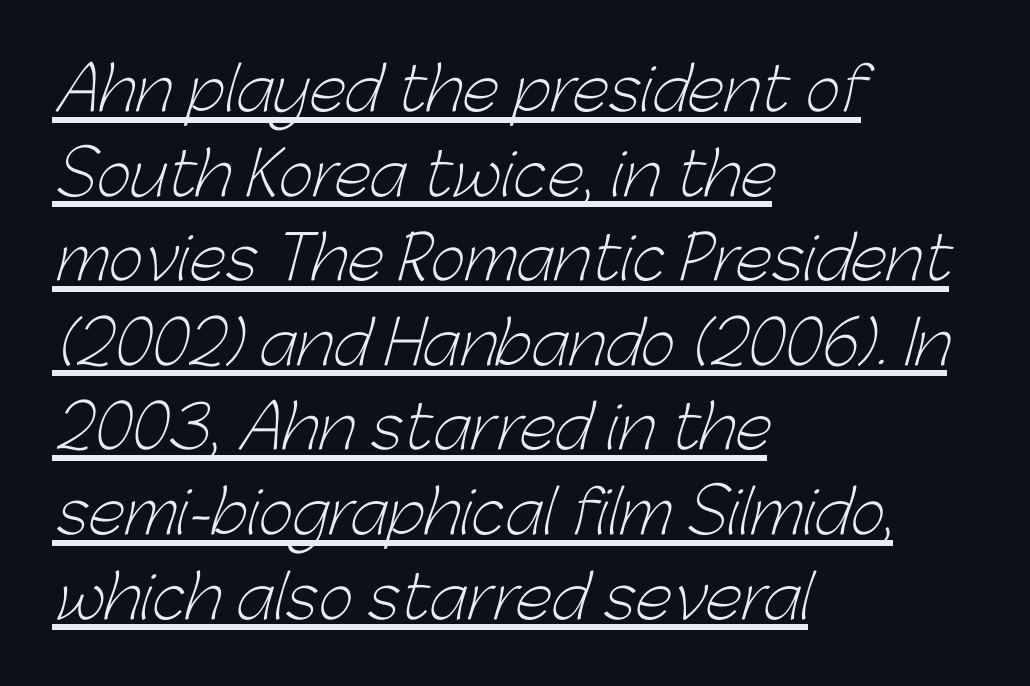
Q: Is the text bold? A: No.
Q: Is the typeface a serif or a sans-serif typeface? A: Sans-serif.
Q: Is the text underlined? A: Yes.
Q: How is the paragraph aligned? A: Left-aligned.
Q: Is the spacing between letters normal or unusually wide? A: Normal.
Q: Is the spacing between lines tight, normal or loose? A: Normal.
Q: Width (condensed, normal, or wide)? A: Normal.
Q: Stroke contrast? A: Low.
Q: x-height? A: Medium.
Q: Monospaced? A: No.
